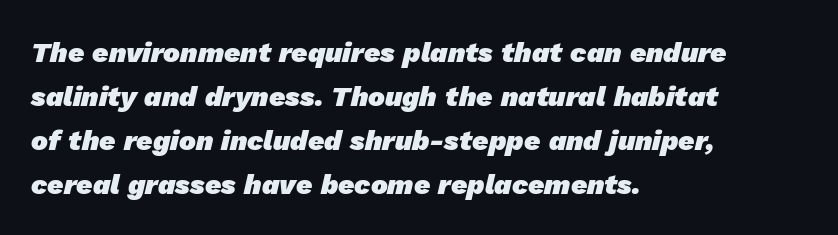
{"serif": "no", "bold": "yes", "weight": "heavy", "width": "normal", "stroke_contrast": "low", "x_height": "medium", "monospaced": "no", "underline": "no", "align": "left", "line_spacing": "normal", "line_spacing_ratio": 1.57, "letter_spacing": "normal", "letter_spacing_em": 0.0, "glyph_px": 28}
